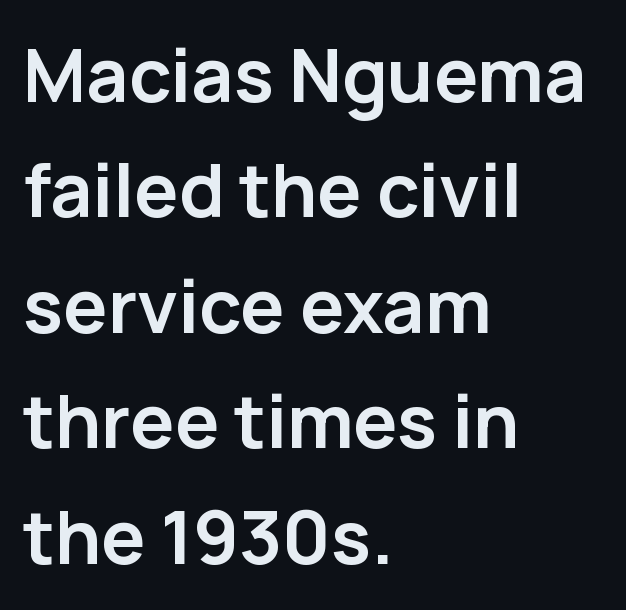
{"serif": "no", "italic": "no", "bold": "yes", "weight": "semibold", "width": "normal", "stroke_contrast": "low", "x_height": "medium", "monospaced": "no", "underline": "no", "align": "left", "line_spacing": "normal", "line_spacing_ratio": 1.56, "letter_spacing": "normal", "letter_spacing_em": 0.0, "glyph_px": 74}
